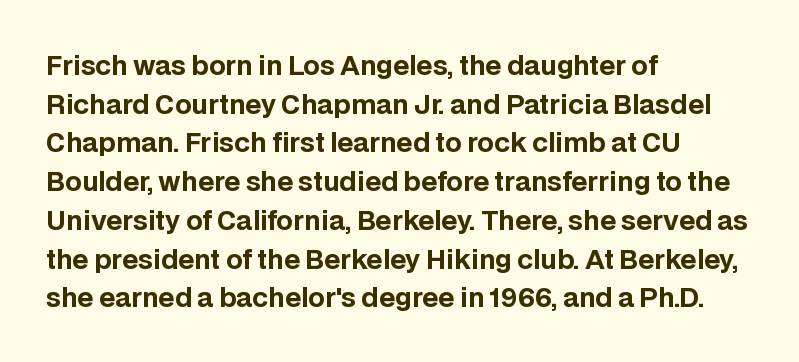
The image shows 26 px bold type, upright; set left-aligned, normal line spacing (1.49x), normal letter spacing, not underlined.
